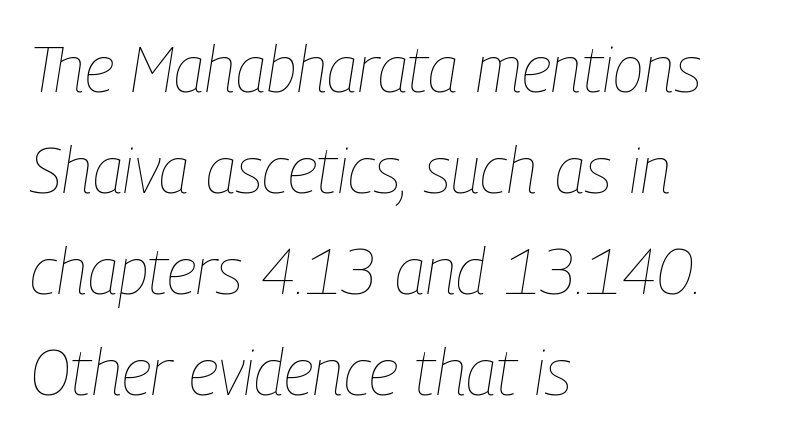
Q: Is the text bold? A: No.
Q: Is the text italic (slanted)? A: Yes, it leans right by about 9 degrees.
Q: Is the text underlined? A: No.
Q: How is the paragraph aligned? A: Left-aligned.
Q: Is the spacing between letters normal or unusually wide? A: Normal.
Q: Is the spacing between lines tight, normal or loose? A: Normal.
Q: Width (condensed, normal, or wide)? A: Condensed.
Q: Stroke contrast? A: Low.
Q: x-height? A: Medium.
Q: Monospaced? A: No.
